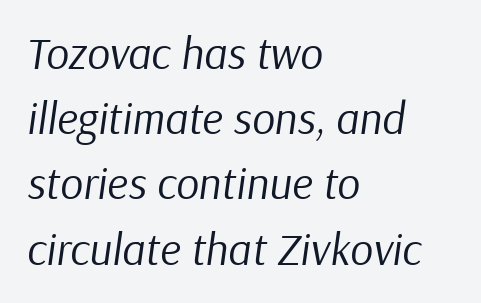
{"italic": "yes", "lean": "right", "slant_degrees": 9, "bold": "no", "weight": "regular", "width": "normal", "stroke_contrast": "low", "x_height": "medium", "monospaced": "no", "underline": "no", "align": "left", "line_spacing": "normal", "line_spacing_ratio": 1.45, "letter_spacing": "normal", "letter_spacing_em": 0.0, "glyph_px": 45}
